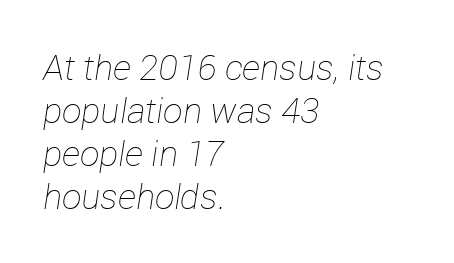
{"italic": "yes", "lean": "right", "slant_degrees": 12, "bold": "no", "weight": "thin", "width": "normal", "stroke_contrast": "low", "x_height": "medium", "monospaced": "no", "underline": "no", "align": "left", "line_spacing_ratio": 1.23, "letter_spacing": "normal", "letter_spacing_em": 0.0, "glyph_px": 35}
